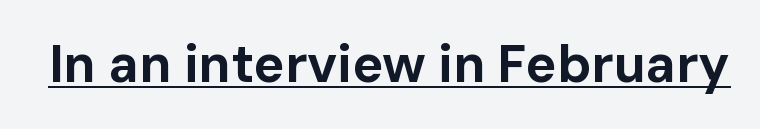
The image shows 52 px bold sans-serif type, upright; set normal letter spacing, underlined; low stroke contrast and a medium x-height.
